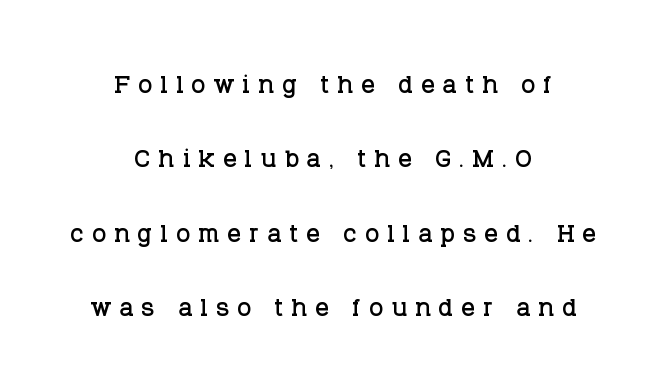
The image shows 34 px serif type, upright; set centered, loose line spacing (2.19x), unusually wide letter spacing (+0.23 em), not underlined; low stroke contrast and a large x-height.
